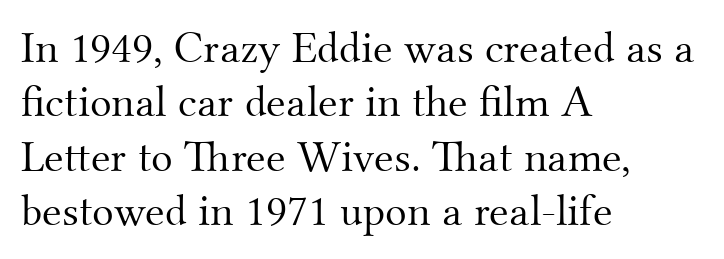
Layout note: lines flush left. Any mark beneath the type? The region is blank. What kind of face is this? One with serifs. The passage shown has conventional tracking throughout. The cut favours lightness, reaching ordinary text weight at its darkest.
